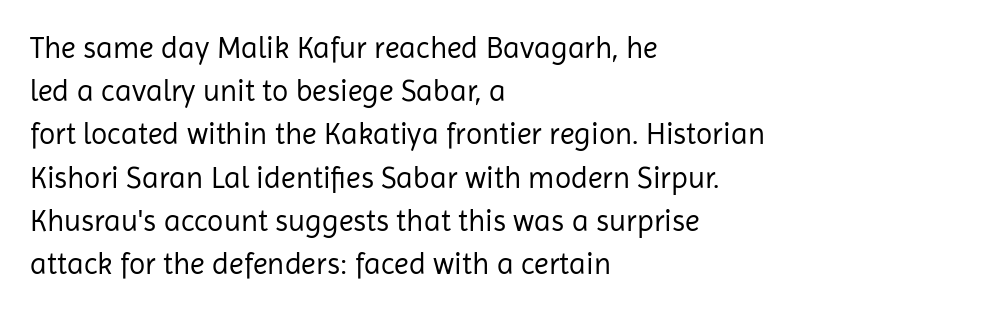
Q: Is the text bold? A: No.
Q: Is the text italic (slanted)? A: No, it is upright.
Q: Is the typeface a serif or a sans-serif typeface? A: Sans-serif.
Q: Is the text underlined? A: No.
Q: How is the paragraph aligned? A: Left-aligned.
Q: Is the spacing between letters normal or unusually wide? A: Normal.
Q: Is the spacing between lines tight, normal or loose? A: Normal.
Q: Width (condensed, normal, or wide)? A: Normal.
Q: Stroke contrast? A: Low.
Q: x-height? A: Medium.
Q: Monospaced? A: No.
